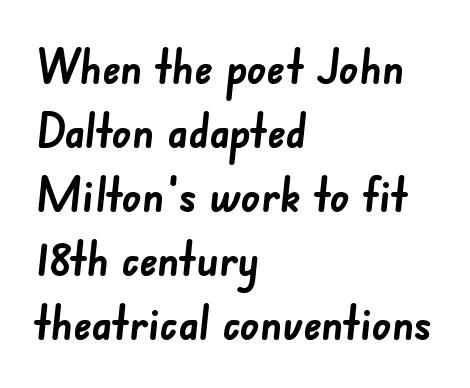
{"serif": "no", "bold": "yes", "weight": "semibold", "width": "normal", "stroke_contrast": "low", "x_height": "small", "monospaced": "no", "underline": "no", "align": "left", "line_spacing": "normal", "line_spacing_ratio": 1.36, "letter_spacing": "normal", "letter_spacing_em": 0.0, "glyph_px": 47}
